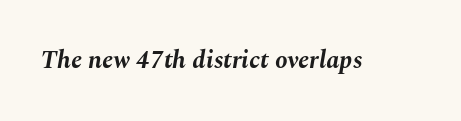
Emphasis by weight is at full strength: bold. Observe the lean: these are italic letterforms. Underlining? Definitely not there. Observe the ordinary spacing: letters are neighbours, not strangers.
